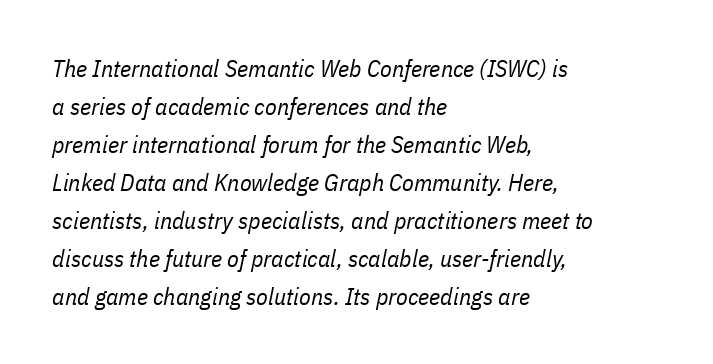
A typesetter would mark this as italic. This reads as an unemphasized weight, regular at the heaviest. Caption: standard tracking, unaltered. Any mark beneath the type? The region is blank. The paragraph shown leans on its left margin.
